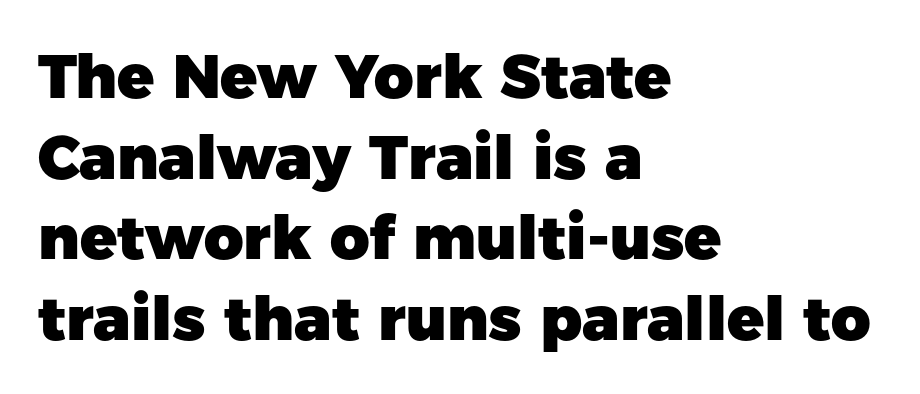
{"serif": "no", "italic": "no", "bold": "yes", "weight": "heavy", "width": "normal", "stroke_contrast": "low", "x_height": "medium", "monospaced": "no", "underline": "no", "align": "left", "line_spacing": "normal", "line_spacing_ratio": 1.32, "letter_spacing": "normal", "letter_spacing_em": 0.0, "glyph_px": 61}
